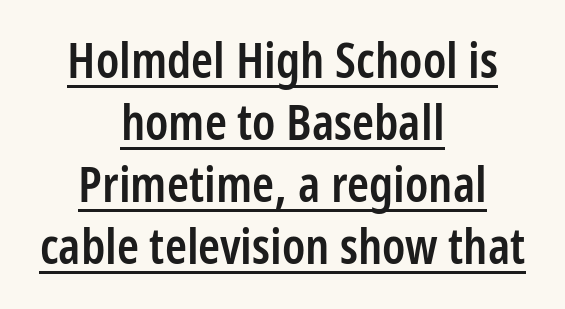
{"serif": "no", "italic": "no", "bold": "semi", "weight": "semibold", "width": "condensed", "stroke_contrast": "low", "x_height": "medium", "monospaced": "no", "underline": "yes", "align": "center", "line_spacing_ratio": 1.24, "letter_spacing": "normal", "letter_spacing_em": 0.0, "glyph_px": 50}
